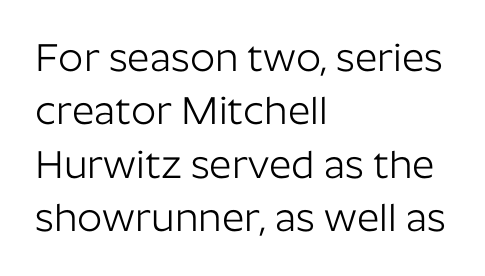
Q: Is the text bold? A: No.
Q: Is the text italic (slanted)? A: No, it is upright.
Q: Is the typeface a serif or a sans-serif typeface? A: Sans-serif.
Q: Is the text underlined? A: No.
Q: How is the paragraph aligned? A: Left-aligned.
Q: Is the spacing between letters normal or unusually wide? A: Normal.
Q: Is the spacing between lines tight, normal or loose? A: Normal.
Q: Width (condensed, normal, or wide)? A: Normal.
Q: Stroke contrast? A: Low.
Q: x-height? A: Medium.
Q: Monospaced? A: No.
